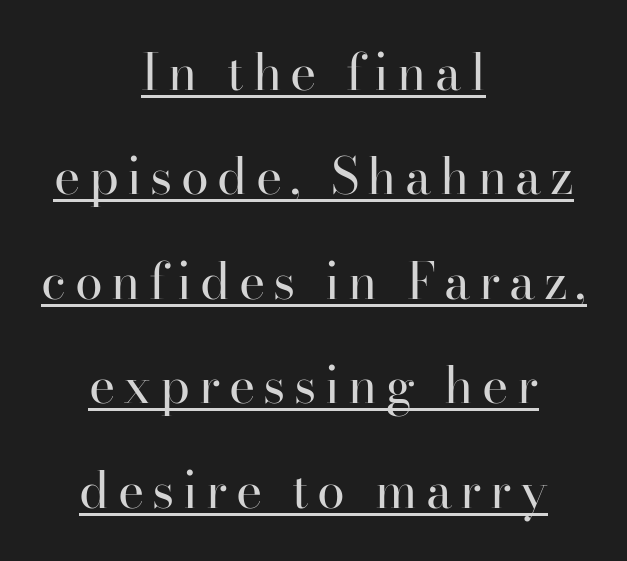
Q: Is the text bold? A: No.
Q: Is the text italic (slanted)? A: No, it is upright.
Q: Is the typeface a serif or a sans-serif typeface? A: Serif.
Q: Is the text underlined? A: Yes.
Q: How is the paragraph aligned? A: Centered.
Q: Is the spacing between lines tight, normal or loose? A: Loose.
Q: Width (condensed, normal, or wide)? A: Normal.
Q: Stroke contrast? A: High.
Q: x-height? A: Small.
Q: Monospaced? A: No.
